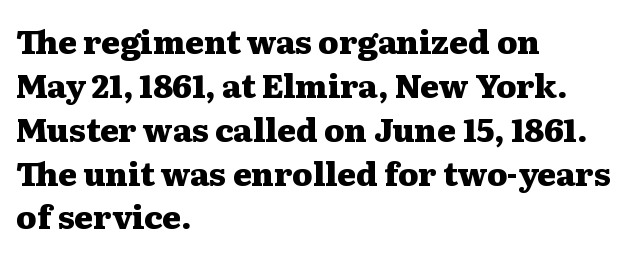
Q: Is the text bold? A: Yes.
Q: Is the text italic (slanted)? A: No, it is upright.
Q: Is the typeface a serif or a sans-serif typeface? A: Serif.
Q: Is the text underlined? A: No.
Q: How is the paragraph aligned? A: Left-aligned.
Q: Is the spacing between letters normal or unusually wide? A: Normal.
Q: Is the spacing between lines tight, normal or loose? A: Normal.
Q: Width (condensed, normal, or wide)? A: Wide.
Q: Stroke contrast? A: Medium.
Q: x-height? A: Medium.
Q: Monospaced? A: No.
